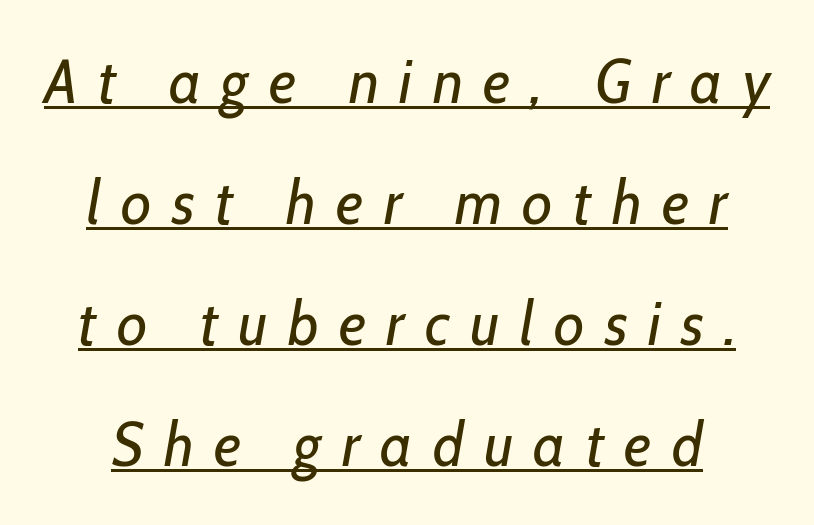
Q: Is the text bold? A: No.
Q: Is the text italic (slanted)? A: Yes, it leans right by about 10 degrees.
Q: Is the text underlined? A: Yes.
Q: Is the spacing between letters normal or unusually wide? A: Unusually wide.
Q: Is the spacing between lines tight, normal or loose? A: Loose.
Q: Width (condensed, normal, or wide)? A: Condensed.
Q: Stroke contrast? A: Low.
Q: x-height? A: Medium.
Q: Monospaced? A: No.
